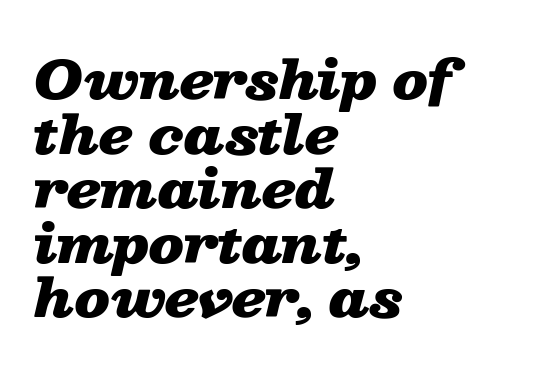
Q: Is the text bold? A: Yes.
Q: Is the text italic (slanted)? A: Yes, it leans right by about 13 degrees.
Q: Is the text underlined? A: No.
Q: How is the paragraph aligned? A: Left-aligned.
Q: Is the spacing between letters normal or unusually wide? A: Normal.
Q: Is the spacing between lines tight, normal or loose? A: Tight.
Q: Width (condensed, normal, or wide)? A: Wide.
Q: Stroke contrast? A: Low.
Q: x-height? A: Medium.
Q: Monospaced? A: No.
